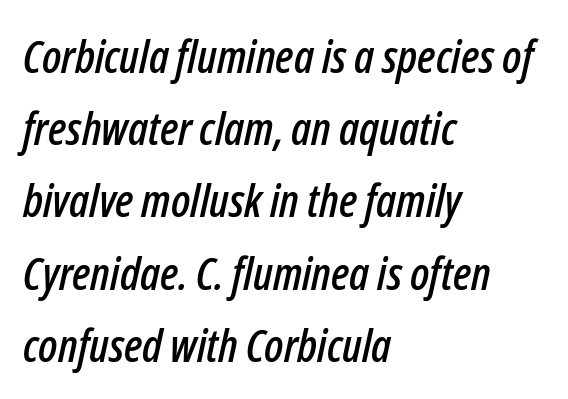
The image shows 46 px condensed type, italic (leaning right); set left-aligned, normal line spacing (1.57x), normal letter spacing, not underlined; low stroke contrast and a medium x-height.
